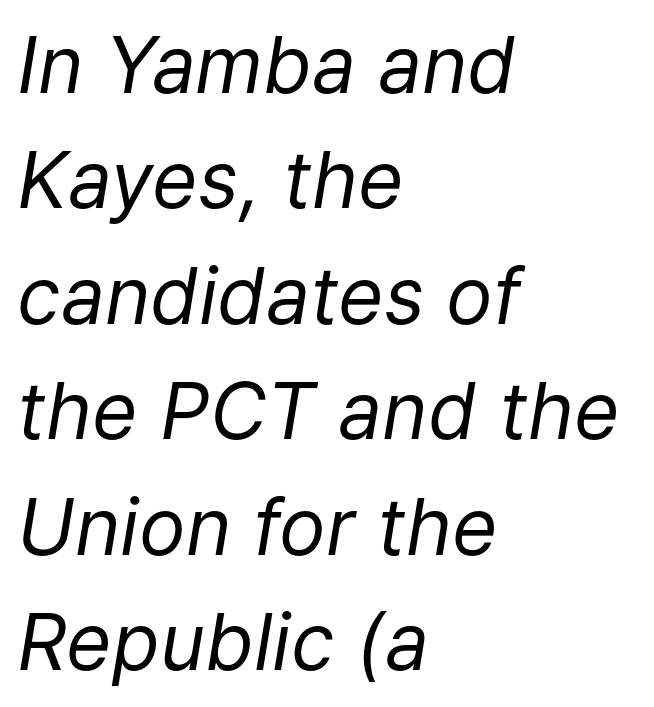
{"italic": "yes", "lean": "right", "slant_degrees": 9, "bold": "no", "weight": "regular", "width": "normal", "stroke_contrast": "low", "x_height": "medium", "monospaced": "no", "underline": "no", "align": "left", "line_spacing": "normal", "line_spacing_ratio": 1.48, "letter_spacing": "normal", "letter_spacing_em": 0.0, "glyph_px": 78}
